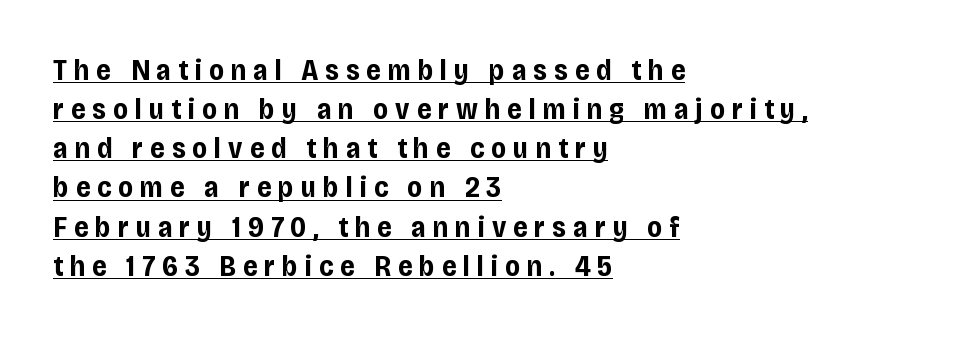
Q: Is the text bold? A: Yes.
Q: Is the text italic (slanted)? A: No, it is upright.
Q: Is the typeface a serif or a sans-serif typeface? A: Sans-serif.
Q: Is the text underlined? A: Yes.
Q: How is the paragraph aligned? A: Left-aligned.
Q: Is the spacing between letters normal or unusually wide? A: Unusually wide.
Q: Is the spacing between lines tight, normal or loose? A: Normal.
Q: Width (condensed, normal, or wide)? A: Condensed.
Q: Stroke contrast? A: Low.
Q: x-height? A: Large.
Q: Monospaced? A: No.
